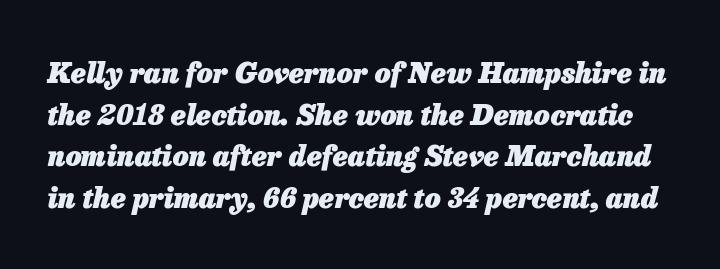
Character widths vary here, with narrow letters taking less room than wide ones. Whoever set this chose a conventional vertical rhythm. It's the slanting kind of type. Each glyph is drawn with heavy, bold strokes. Is the letter spacing exaggerated? No — it looks like the ordinary default.
